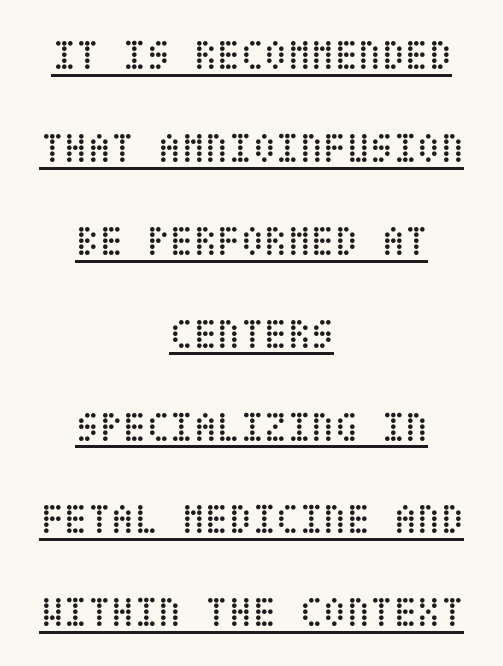
Q: Is the text bold? A: No.
Q: Is the text italic (slanted)? A: No, it is upright.
Q: Is the text underlined? A: Yes.
Q: How is the paragraph aligned? A: Centered.
Q: Is the spacing between letters normal or unusually wide? A: Normal.
Q: Is the spacing between lines tight, normal or loose? A: Loose.
Q: Width (condensed, normal, or wide)? A: Condensed.
Q: Stroke contrast? A: Low.
Q: x-height? A: Large.
